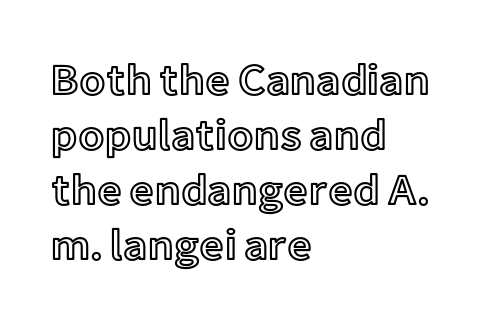
Each word holds together tightly as a unit, with standard inter-letter gaps. These lines are rendered in a variable-pitch font. This is the regular roman posture of the typeface. Lines of text with bare space underneath. Does the copy run flush right? No — it runs flush left.
